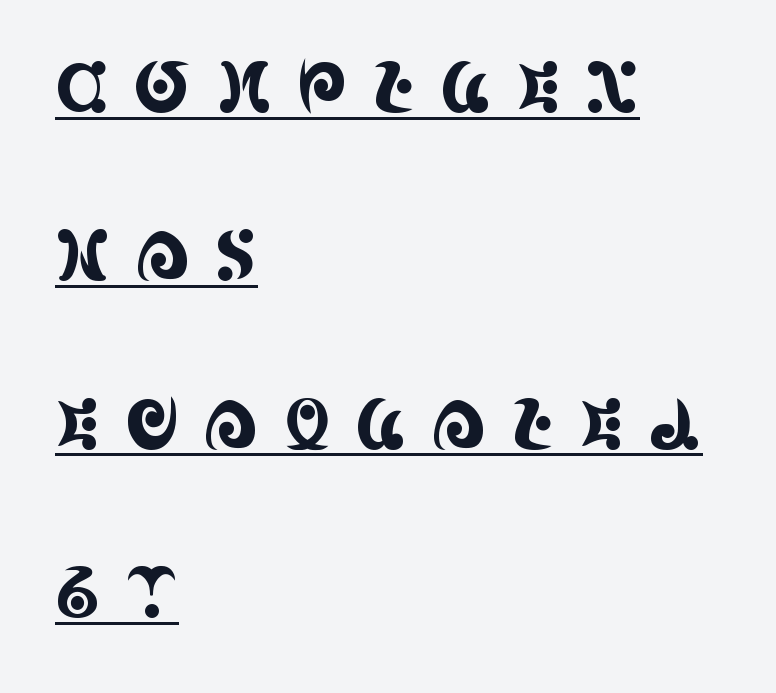
The image shows 69 px condensed serif type, upright; set left-aligned, loose line spacing (2.44x), unusually wide letter spacing (+0.35 em), underlined; a large x-height.
